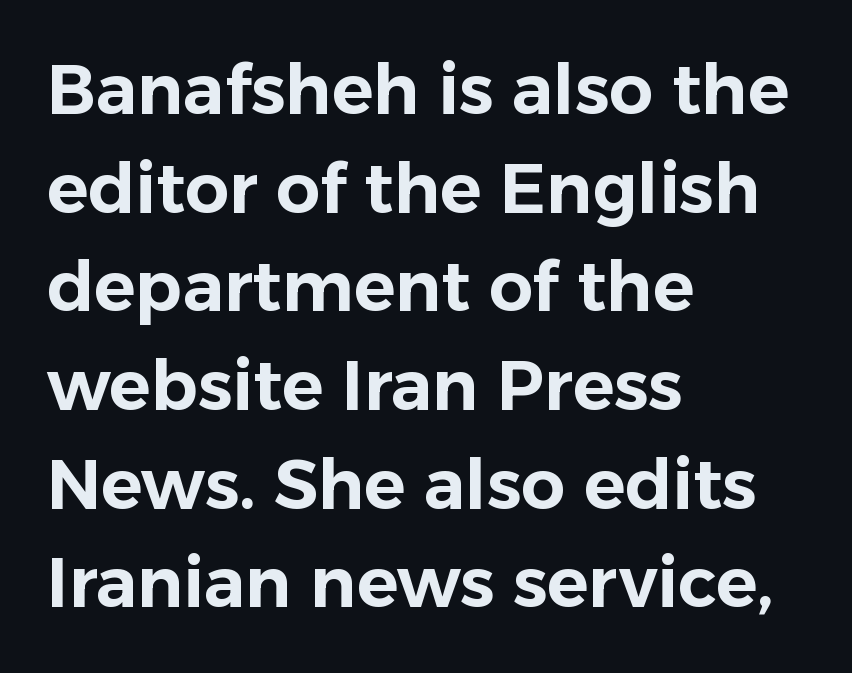
The typography opts for an upright posture over an oblique one. Line beginnings align vertically; line endings do not. Is this a fixed-width face? No — the glyphs have proportional, varying widths. Summary of vertical rhythm: regular, with standard interline spacing. Observe the ordinary spacing: letters are neighbours, not strangers.
